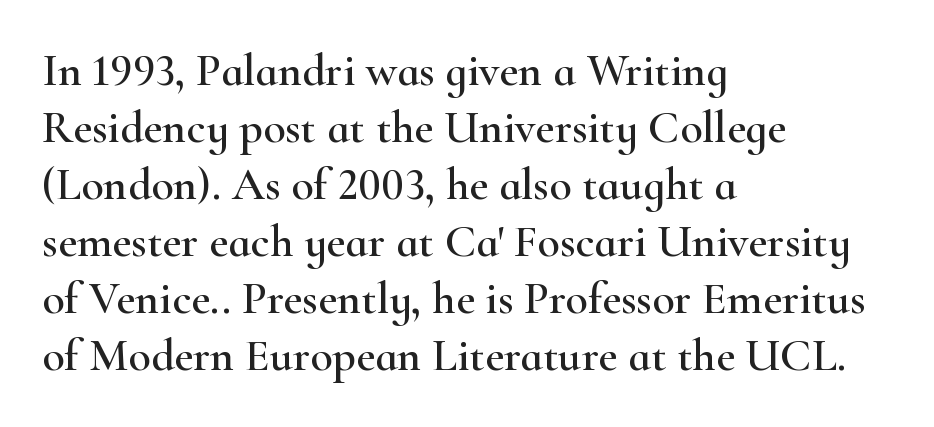
{"serif": "yes", "italic": "no", "width": "wide", "stroke_contrast": "high", "x_height": "small", "monospaced": "no", "underline": "no", "align": "left", "line_spacing_ratio": 1.24, "letter_spacing": "normal", "letter_spacing_em": 0.0, "glyph_px": 46}
